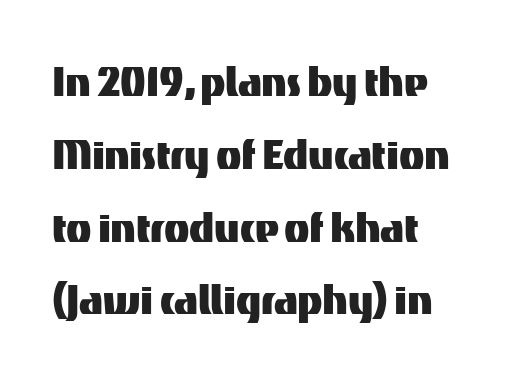
Is this a fixed-width face? No — the glyphs have proportional, varying widths. Each word holds together tightly as a unit, with standard inter-letter gaps. Leftover space on each line is placed entirely after the last word. The rendering shows plain stroke endings on the letterforms — a sans-serif design. The baseline area is clear. Rendered with straight, roman letterforms.
